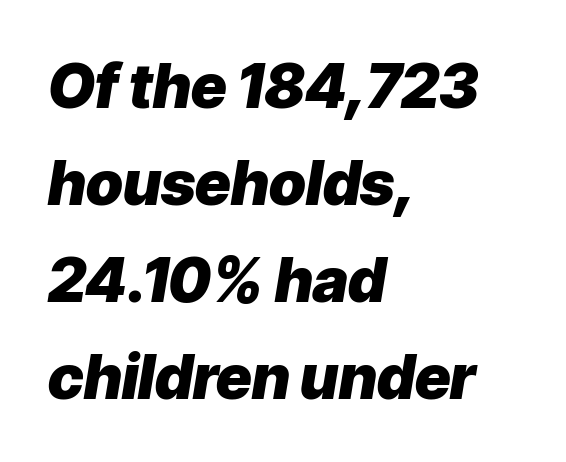
{"italic": "yes", "lean": "right", "slant_degrees": 9, "bold": "yes", "weight": "heavy", "width": "normal", "stroke_contrast": "low", "x_height": "medium", "monospaced": "no", "underline": "no", "align": "left", "line_spacing": "normal", "line_spacing_ratio": 1.59, "letter_spacing": "normal", "letter_spacing_em": 0.0, "glyph_px": 61}
